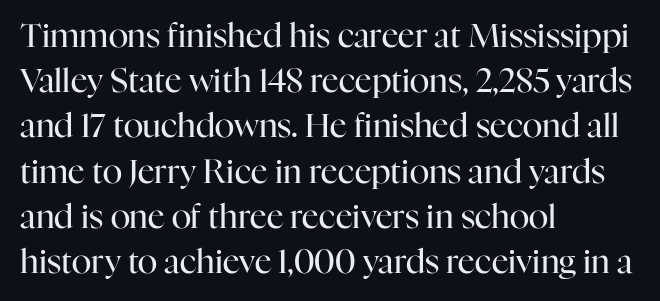
{"serif": "yes", "italic": "no", "bold": "no", "weight": "regular", "width": "normal", "stroke_contrast": "high", "x_height": "medium", "monospaced": "no", "underline": "no", "align": "left", "line_spacing": "normal", "line_spacing_ratio": 1.37, "letter_spacing": "normal", "letter_spacing_em": 0.0, "glyph_px": 33}
